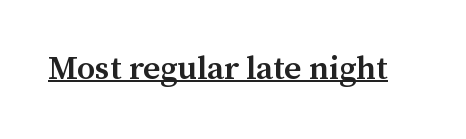
The image shows 33 px semibold serif type, upright; set normal letter spacing, underlined; medium stroke contrast and a medium x-height.
